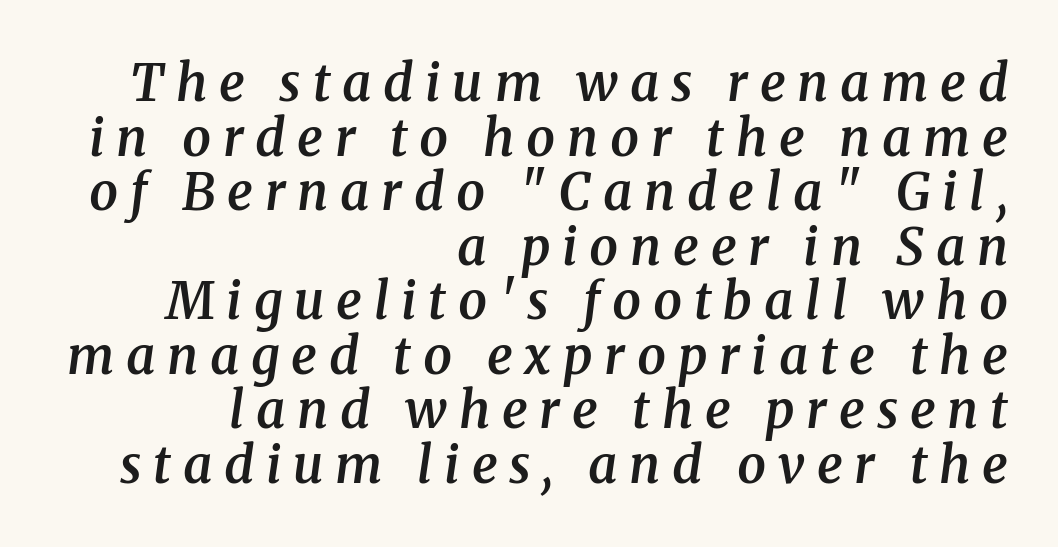
The image shows 51 px semibold serif type, italic (leaning right); set right-aligned, tight line spacing (1.07x), unusually wide letter spacing (+0.23 em), not underlined; medium stroke contrast and a medium x-height.
